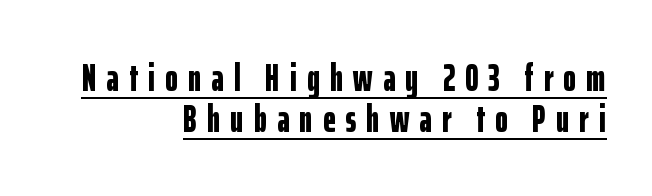
The rendering uses natural spacing where letterforms have individual widths. This sample uses a sans-serif face. All the whitespace from short lines collects on the left. Has an underline been added? It has. The type sits square on the baseline with zero lean. Its strokes are broad and dark, the hallmark of bold type.
